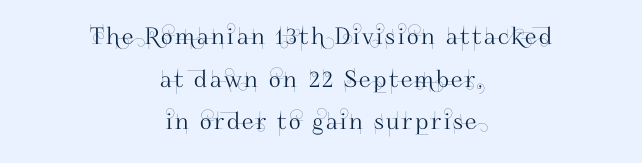
The type sits square on the baseline with zero lean. Descender tails drop into unmarked territory. One-word summary of the alignment: center.
